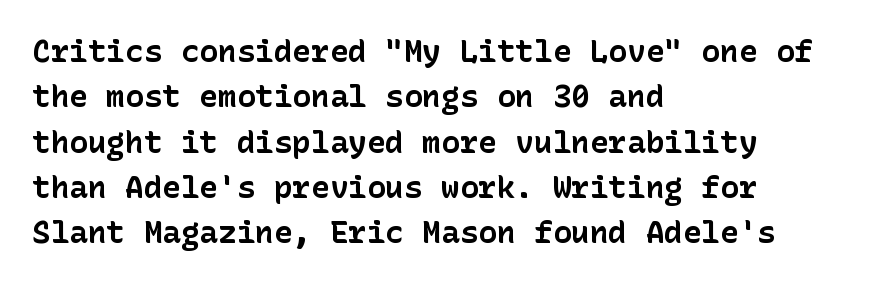
Q: Is the text bold? A: Yes.
Q: Is the text italic (slanted)? A: No, it is upright.
Q: Is the typeface a serif or a sans-serif typeface? A: Sans-serif.
Q: Is the text underlined? A: No.
Q: How is the paragraph aligned? A: Left-aligned.
Q: Is the spacing between letters normal or unusually wide? A: Normal.
Q: Is the spacing between lines tight, normal or loose? A: Normal.
Q: Width (condensed, normal, or wide)? A: Normal.
Q: Stroke contrast? A: Low.
Q: x-height? A: Medium.
